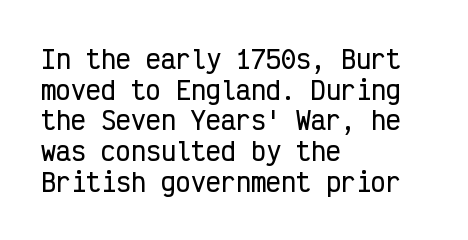
Q: Is the text italic (slanted)? A: No, it is upright.
Q: Is the text underlined? A: No.
Q: How is the paragraph aligned? A: Left-aligned.
Q: Is the spacing between letters normal or unusually wide? A: Normal.
